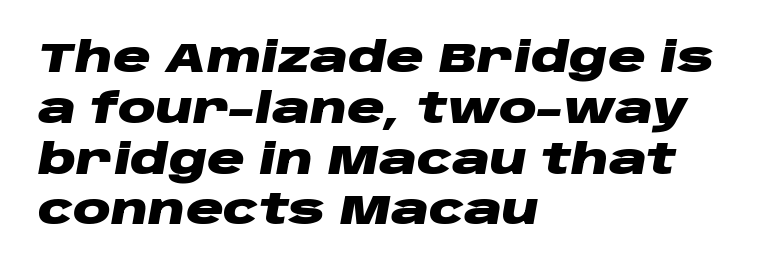
Q: Is the text bold? A: Yes.
Q: Is the text italic (slanted)? A: Yes, it leans right by about 10 degrees.
Q: Is the text underlined? A: No.
Q: How is the paragraph aligned? A: Left-aligned.
Q: Is the spacing between letters normal or unusually wide? A: Normal.
Q: Width (condensed, normal, or wide)? A: Wide.
Q: Stroke contrast? A: Low.
Q: x-height? A: Large.
Q: Monospaced? A: No.
